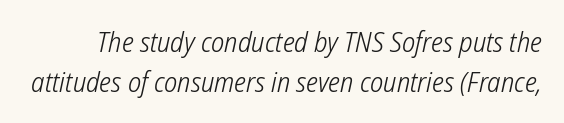
The image shows 28 px light, condensed sans-serif type; set normal line spacing (1.42x), normal letter spacing, not underlined; low stroke contrast and a medium x-height.
